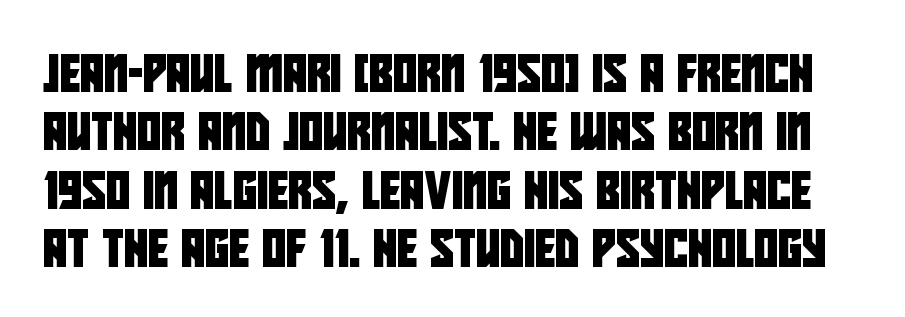
Q: Is the typeface a serif or a sans-serif typeface? A: Sans-serif.
Q: Is the text underlined? A: No.
Q: Is the spacing between letters normal or unusually wide? A: Normal.
Q: Is the spacing between lines tight, normal or loose? A: Normal.
Q: Width (condensed, normal, or wide)? A: Condensed.
Q: Stroke contrast? A: Low.
Q: x-height? A: Large.
Q: Monospaced? A: No.
